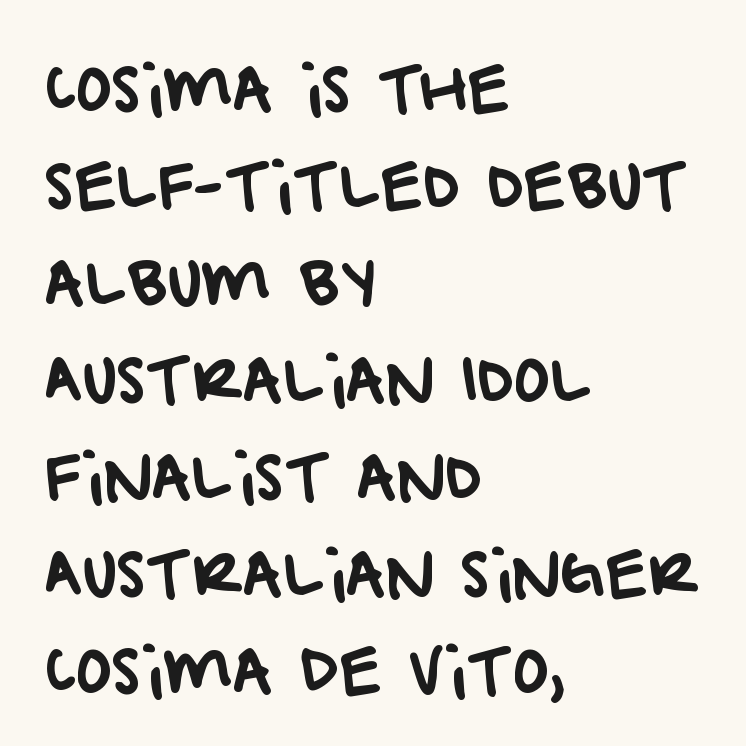
Q: Is the typeface a serif or a sans-serif typeface? A: Sans-serif.
Q: Is the text underlined? A: No.
Q: How is the paragraph aligned? A: Left-aligned.
Q: Is the spacing between letters normal or unusually wide? A: Normal.
Q: Is the spacing between lines tight, normal or loose? A: Normal.
Q: Width (condensed, normal, or wide)? A: Normal.
Q: Stroke contrast? A: Low.
Q: x-height? A: Large.
Q: Monospaced? A: No.
